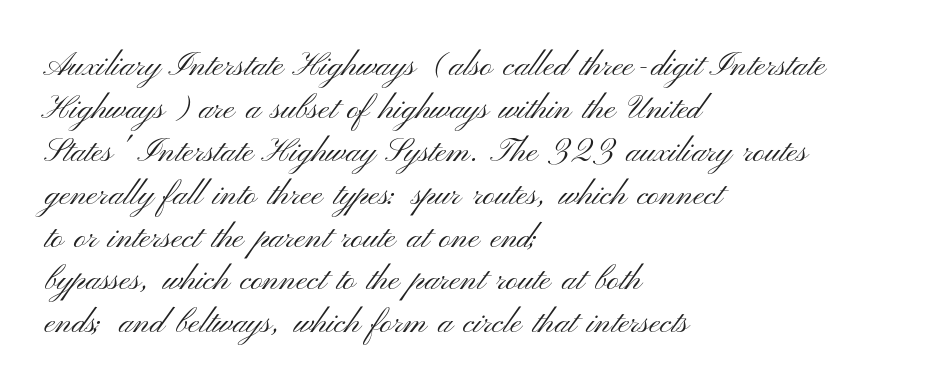
The image shows 33 px light, wide sans-serif type; set left-aligned, normal line spacing (1.3x), normal letter spacing, not underlined; medium stroke contrast and a small x-height.
